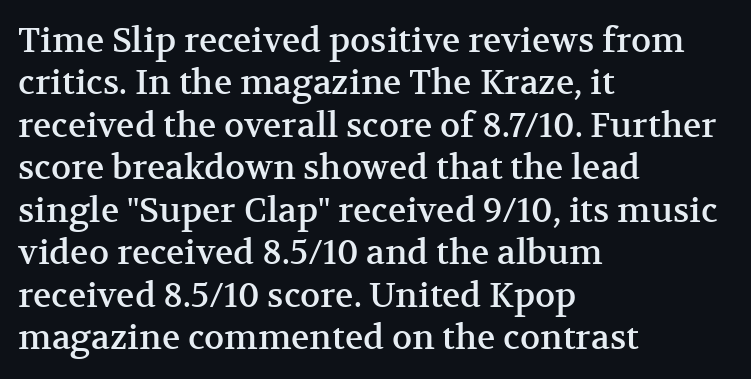
The font family rendered here belongs to the serif group. These lines are rendered in a variable-pitch font. Plain, unruled lines of type. How would I describe the line gaps? Plain and ordinary. The rendering anchors every line to the left-hand side.
